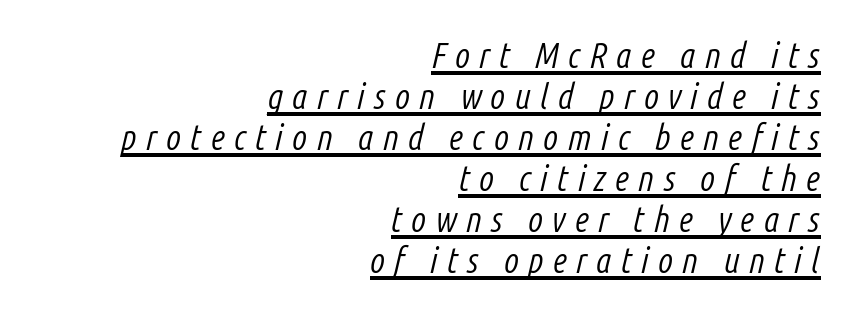
The image shows 35 px light, condensed type, italic (leaning right); set right-aligned, line spacing 1.17x, unusually wide letter spacing (+0.26 em), underlined; low stroke contrast and a medium x-height.
